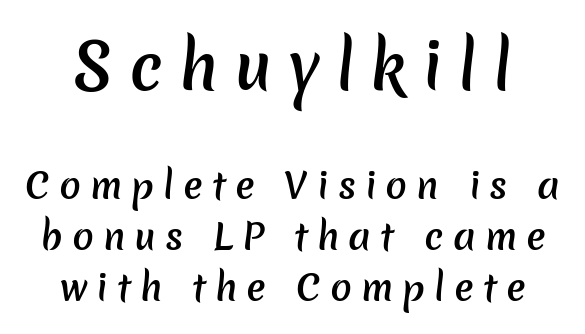
The image shows 63 px semibold sans-serif type; set normal line spacing (1.41x), unusually wide letter spacing (+0.25 em), not underlined; the first (top) block is 1.75x larger; low stroke contrast and a medium x-height.
